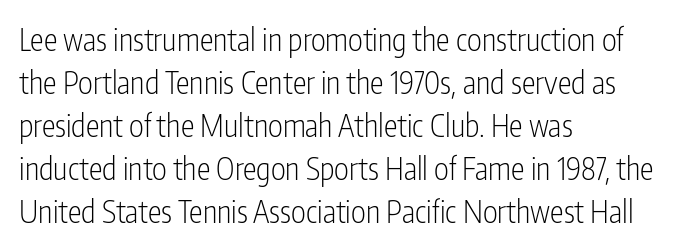
This rendering leaves character spacing at its baseline value. The paragraph has a hard left edge and a soft right edge. What's the leading like? Ordinary, nothing unusual. Each row of text sits above clean, open space. Every character sits straight up, as roman type does. Here the designer chose a conventional face with non-uniform glyph widths.
